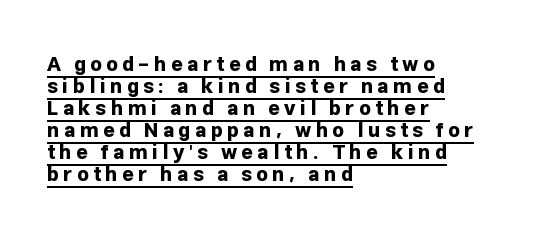
A typesetter would mark this as roman, not italic. Thick stems and heavy bowls — unmistakably bold. Short note: letters widely spaced. Looks like someone drew a line under every word here. Honestly, the rows look squashed on top of each other.
